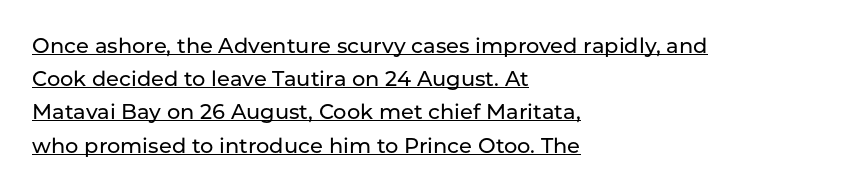
{"italic": "no", "underline": "yes", "align": "left", "line_spacing": "normal", "line_spacing_ratio": 1.58, "letter_spacing": "normal", "letter_spacing_em": 0.0, "glyph_px": 21}
